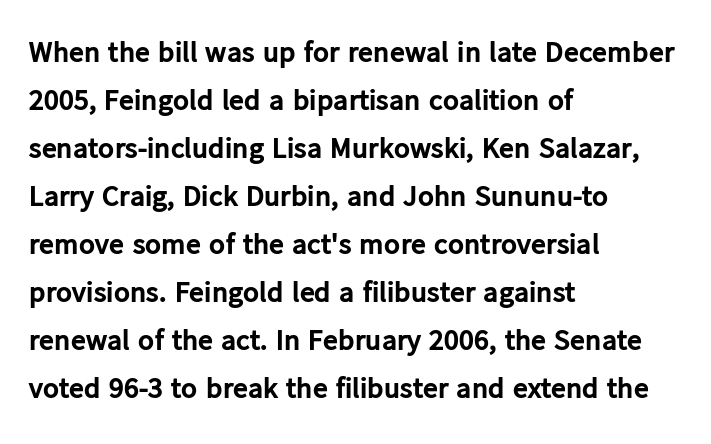
Is there much room between lines? A standard amount, neither cramped nor airy. I'd call this a sans setting — the letters go barefoot. Short and long lines alike share a common starting point at left. Honestly, the letter spacing is just normal — you wouldn't notice it. Here the designer chose a conventional face with non-uniform glyph widths.
